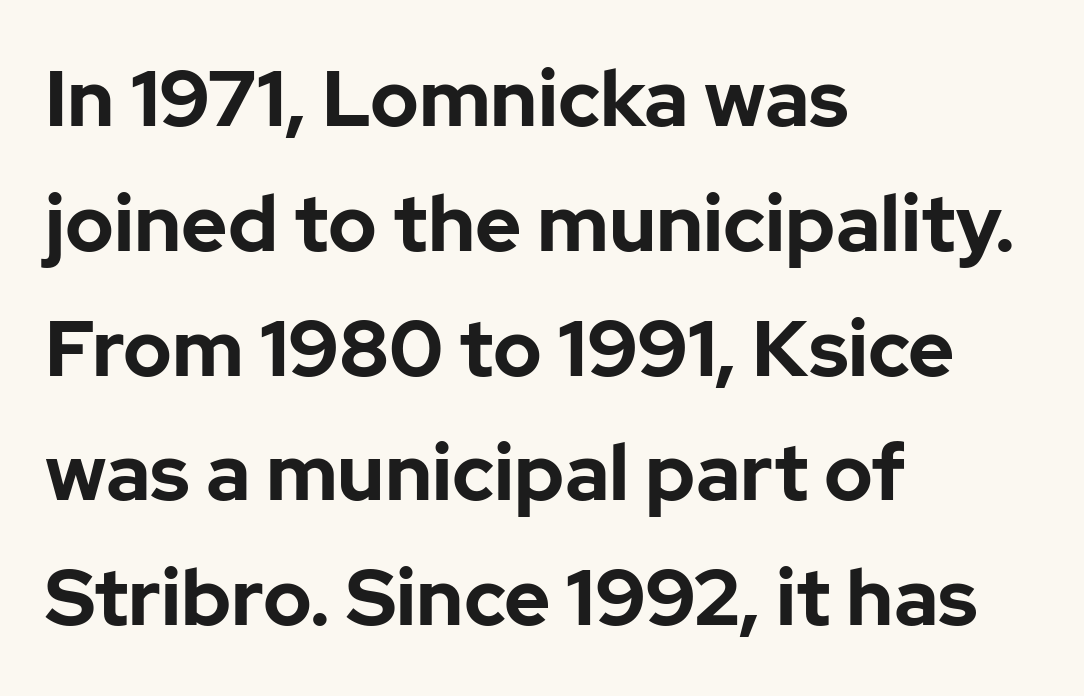
The image shows 79 px bold sans-serif type, upright; set left-aligned, normal line spacing (1.58x), normal letter spacing, not underlined; low stroke contrast and a medium x-height.
